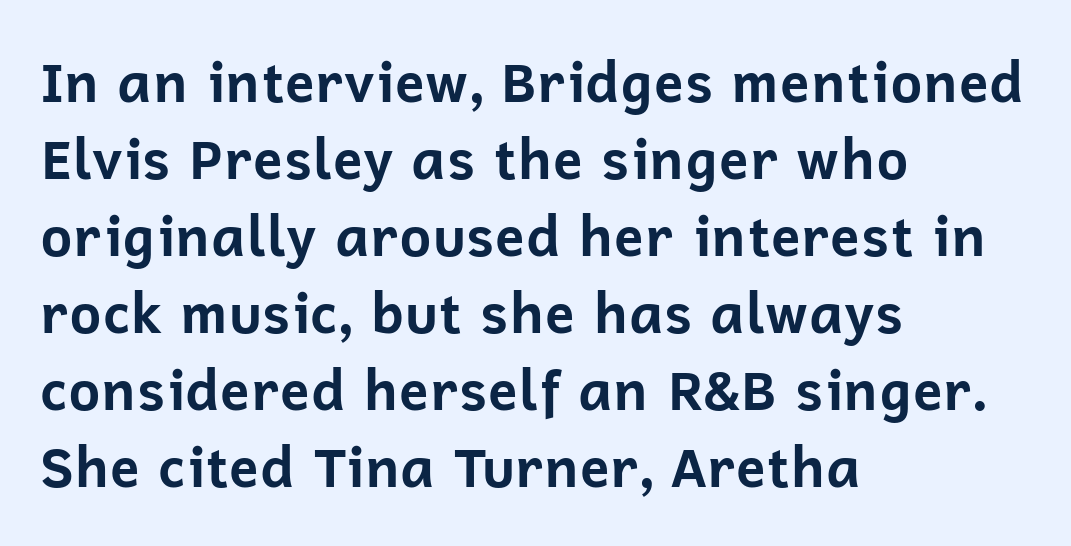
Each new line begins a customary step beneath the previous one. The sample has been set heavy, in full bold. A roman cut, with each character standing at attention. What kind of face is this? One without serifs — a sans.
